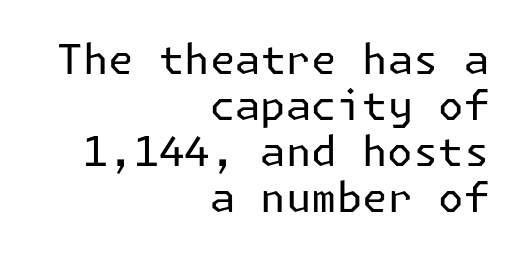
Q: Is the text bold? A: No.
Q: Is the text italic (slanted)? A: No, it is upright.
Q: Is the typeface a serif or a sans-serif typeface? A: Sans-serif.
Q: Is the text underlined? A: No.
Q: How is the paragraph aligned? A: Right-aligned.
Q: Is the spacing between letters normal or unusually wide? A: Normal.
Q: Is the spacing between lines tight, normal or loose? A: Tight.
Q: Width (condensed, normal, or wide)? A: Normal.
Q: Stroke contrast? A: Low.
Q: x-height? A: Medium.
